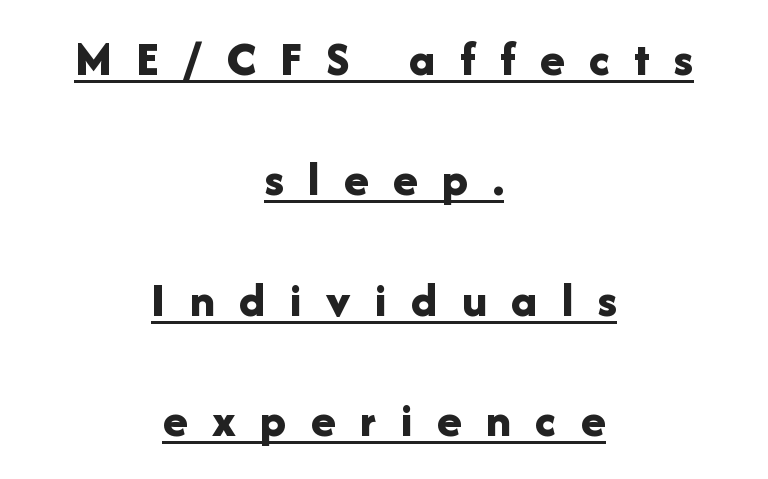
{"serif": "no", "italic": "no", "bold": "yes", "weight": "bold", "width": "normal", "stroke_contrast": "low", "x_height": "medium", "monospaced": "no", "underline": "yes", "align": "center", "line_spacing": "loose", "line_spacing_ratio": 2.41, "letter_spacing": "wide", "letter_spacing_em": 0.49, "glyph_px": 50}
